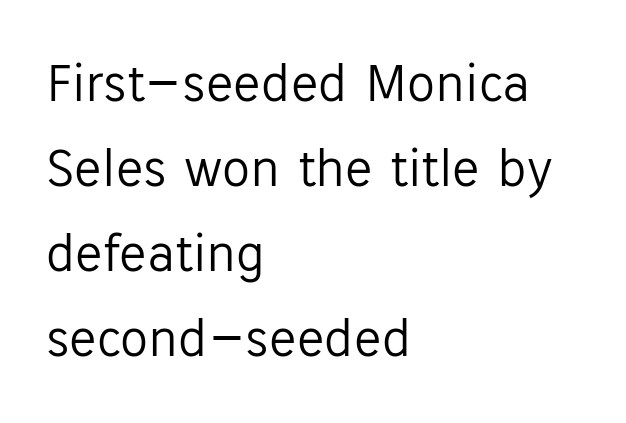
Q: Is the text bold? A: No.
Q: Is the text italic (slanted)? A: No, it is upright.
Q: Is the typeface a serif or a sans-serif typeface? A: Sans-serif.
Q: Is the text underlined? A: No.
Q: How is the paragraph aligned? A: Left-aligned.
Q: Is the spacing between letters normal or unusually wide? A: Normal.
Q: Is the spacing between lines tight, normal or loose? A: Normal.
Q: Width (condensed, normal, or wide)? A: Normal.
Q: Stroke contrast? A: Low.
Q: x-height? A: Medium.
Q: Monospaced? A: No.
